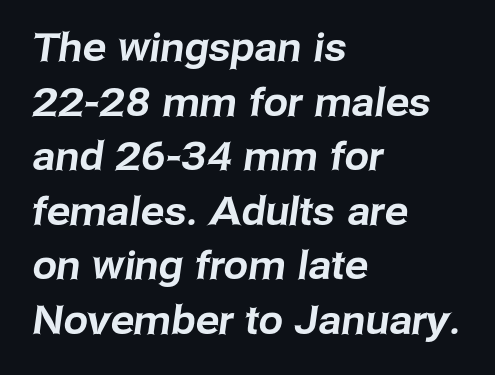
Classification — sans serif. A classic flush-left, rag-right setting is used for this passage. Honestly, the letter spacing is just normal — you wouldn't notice it. These lines are rendered in a variable-pitch font.
